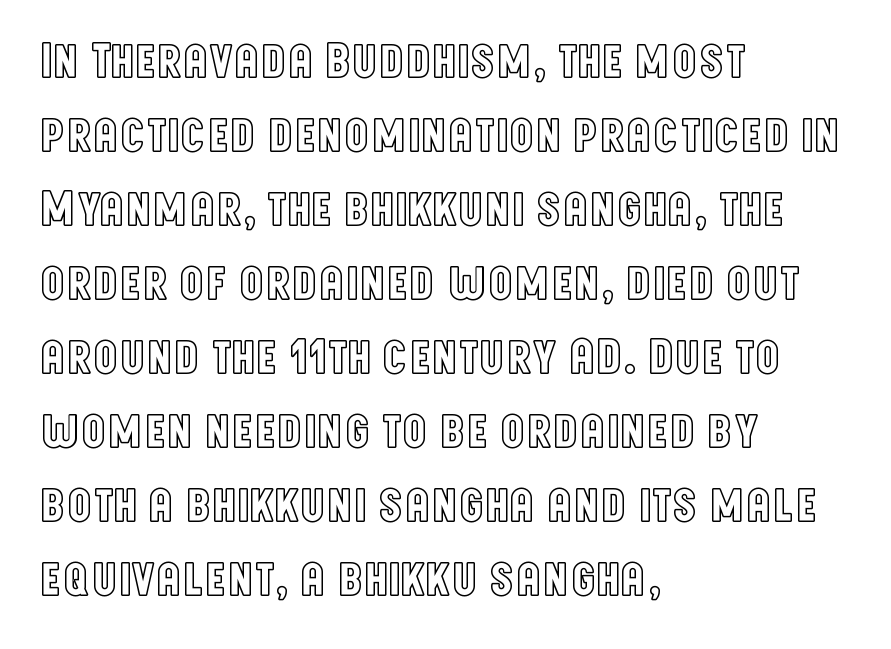
Q: Is the text italic (slanted)? A: No, it is upright.
Q: Is the text underlined? A: No.
Q: How is the paragraph aligned? A: Left-aligned.
Q: Is the spacing between letters normal or unusually wide? A: Normal.
Q: Is the spacing between lines tight, normal or loose? A: Normal.
Q: Width (condensed, normal, or wide)? A: Condensed.
Q: x-height? A: Large.
Q: Monospaced? A: No.
